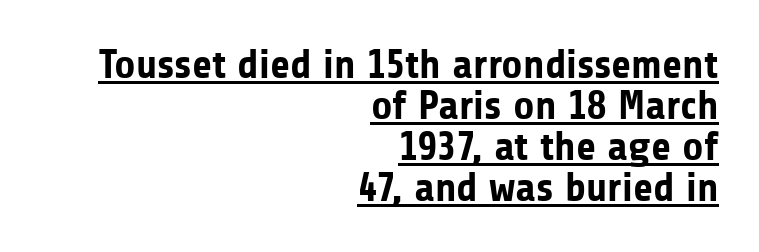
{"serif": "no", "italic": "no", "bold": "yes", "weight": "bold", "width": "normal", "stroke_contrast": "low", "x_height": "medium", "monospaced": "no", "underline": "yes", "align": "right", "line_spacing": "tight", "line_spacing_ratio": 1.0, "letter_spacing": "normal", "letter_spacing_em": 0.0, "glyph_px": 41}
